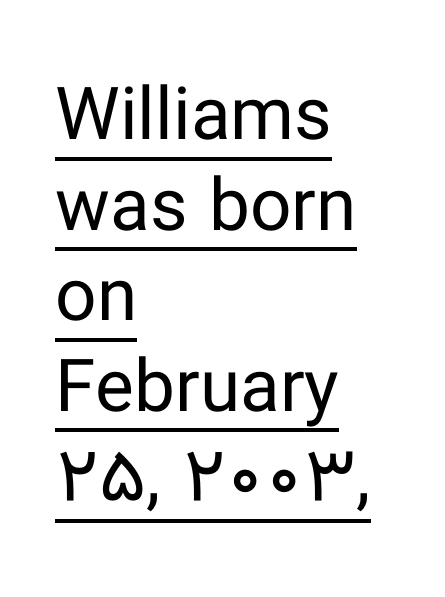
{"serif": "no", "italic": "no", "bold": "no", "weight": "regular", "width": "normal", "stroke_contrast": "low", "x_height": "medium", "monospaced": "no", "underline": "yes", "align": "left", "line_spacing_ratio": 1.24, "letter_spacing": "normal", "letter_spacing_em": 0.0, "glyph_px": 73}
